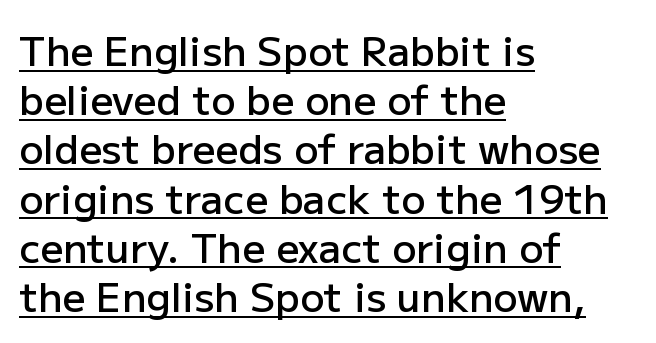
{"serif": "no", "italic": "no", "bold": "semi", "weight": "semibold", "width": "normal", "stroke_contrast": "low", "x_height": "medium", "monospaced": "no", "underline": "yes", "align": "left", "line_spacing_ratio": 1.23, "letter_spacing": "normal", "letter_spacing_em": 0.0, "glyph_px": 40}
